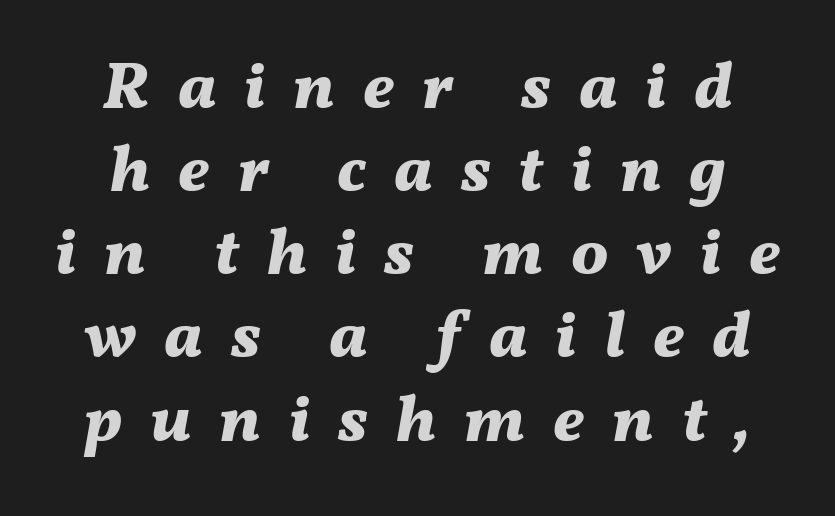
Q: Is the text bold? A: Yes.
Q: Is the text italic (slanted)? A: Yes, it leans right by about 11 degrees.
Q: Is the text underlined? A: No.
Q: How is the paragraph aligned? A: Centered.
Q: Is the spacing between letters normal or unusually wide? A: Unusually wide.
Q: Is the spacing between lines tight, normal or loose? A: Normal.
Q: Width (condensed, normal, or wide)? A: Normal.
Q: Stroke contrast? A: Medium.
Q: x-height? A: Medium.
Q: Monospaced? A: No.
